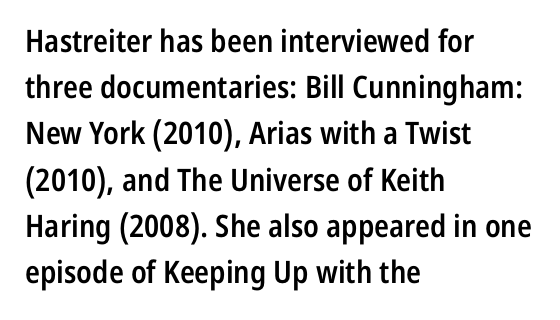
Q: Is the text bold? A: Semi-bold.
Q: Is the text italic (slanted)? A: No, it is upright.
Q: Is the typeface a serif or a sans-serif typeface? A: Sans-serif.
Q: Is the text underlined? A: No.
Q: How is the paragraph aligned? A: Left-aligned.
Q: Is the spacing between letters normal or unusually wide? A: Normal.
Q: Is the spacing between lines tight, normal or loose? A: Normal.
Q: Width (condensed, normal, or wide)? A: Condensed.
Q: Stroke contrast? A: Low.
Q: x-height? A: Medium.
Q: Monospaced? A: No.
